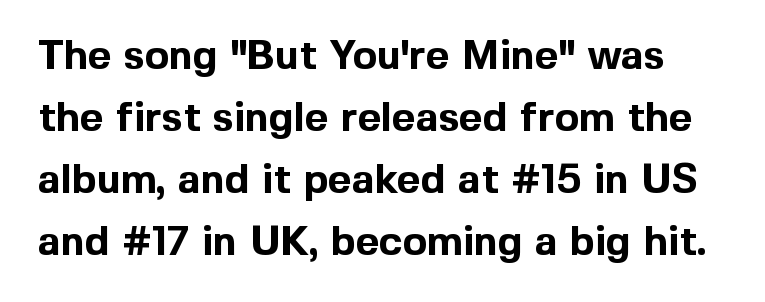
The image shows 41 px bold sans-serif type, upright; set normal line spacing (1.51x), normal letter spacing, not underlined; a medium x-height.
